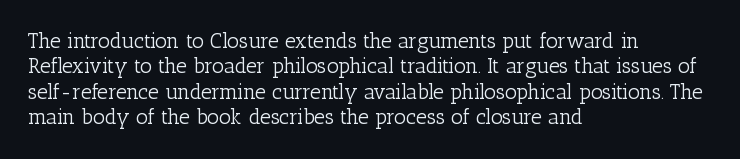
Q: Is the text bold? A: No.
Q: Is the text italic (slanted)? A: No, it is upright.
Q: Is the text underlined? A: No.
Q: How is the paragraph aligned? A: Left-aligned.
Q: Is the spacing between letters normal or unusually wide? A: Normal.
